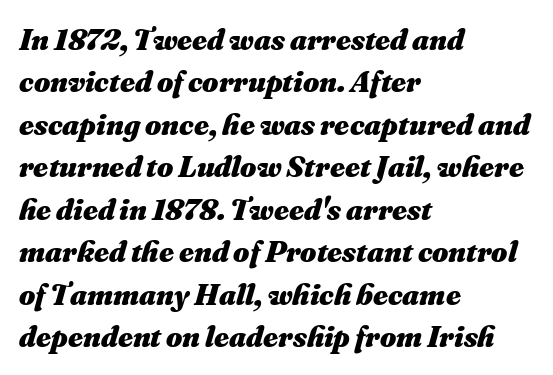
{"italic": "yes", "lean": "right", "slant_degrees": 16, "bold": "yes", "weight": "heavy", "width": "normal", "stroke_contrast": "medium", "x_height": "small", "monospaced": "no", "underline": "no", "align": "left", "line_spacing": "normal", "line_spacing_ratio": 1.37, "letter_spacing": "normal", "letter_spacing_em": 0.0, "glyph_px": 31}
